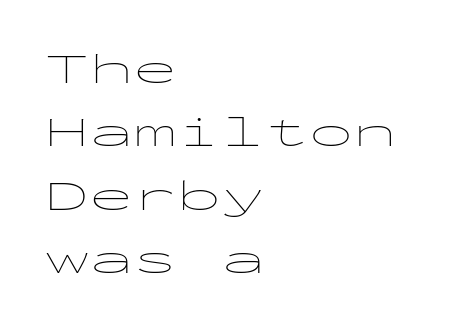
Fixed-width glyphs throughout — classic coding-font behaviour. The block of text has a typical density, with ordinary space between rows. Posture: straight, roman, zero tilt. Think standard paragraph weight, or any step lighter than that. Words appear dense and cohesive because spacing is normal. The setting favours the left margin, as ordinary paragraphs usually do.
